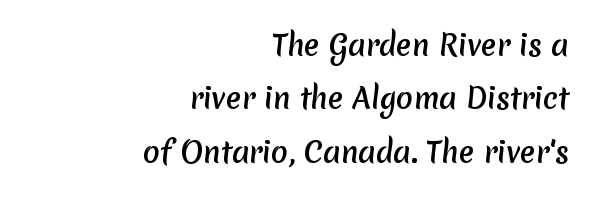
{"serif": "no", "width": "normal", "stroke_contrast": "medium", "x_height": "medium", "monospaced": "no", "underline": "no", "align": "right", "line_spacing": "loose", "line_spacing_ratio": 1.91, "letter_spacing": "normal", "letter_spacing_em": 0.0, "glyph_px": 28}
